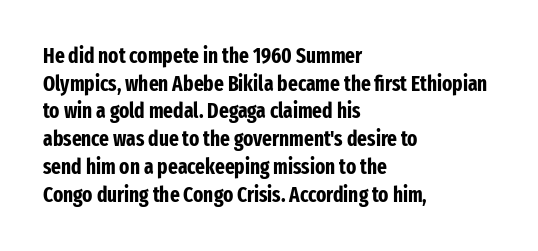
Q: Is the text bold? A: Yes.
Q: Is the text italic (slanted)? A: No, it is upright.
Q: Is the text underlined? A: No.
Q: How is the paragraph aligned? A: Left-aligned.
Q: Is the spacing between letters normal or unusually wide? A: Normal.
Q: Is the spacing between lines tight, normal or loose? A: Normal.
